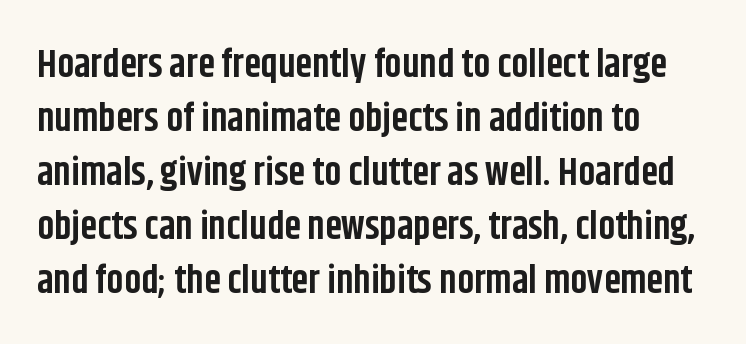
Successive baselines arrive at the customary interval. Serifs: no, the terminals of the letterforms are clean. Where is the straight margin? On the left. Decoration check: the copy has no underline. The rendering uses a bold face; every stroke is thick and dark.
